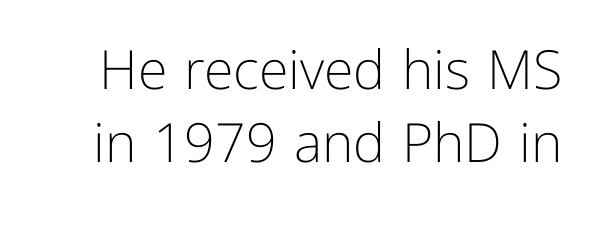
The image shows 54 px light sans-serif type, upright; set normal line spacing (1.35x), normal letter spacing, not underlined; low stroke contrast and a medium x-height.
